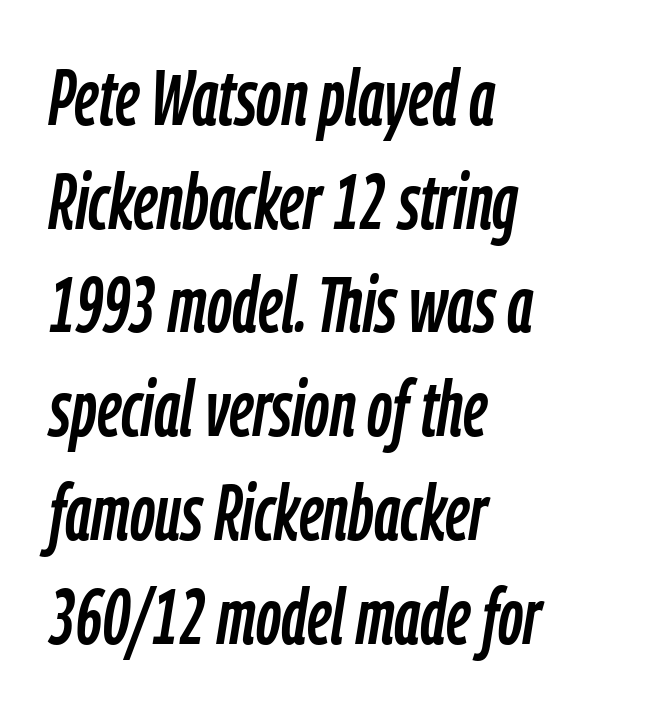
{"italic": "yes", "lean": "right", "slant_degrees": 9, "width": "condensed", "stroke_contrast": "low", "x_height": "medium", "monospaced": "no", "underline": "no", "align": "left", "line_spacing": "normal", "line_spacing_ratio": 1.33, "letter_spacing": "normal", "letter_spacing_em": 0.0, "glyph_px": 78}
